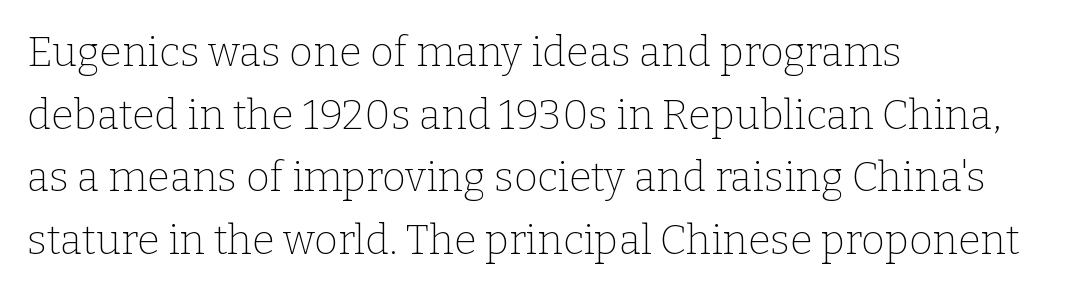
Does the lettering tilt? It doesn't — this is upright. Character widths vary here, with narrow letters taking less room than wide ones. Anything drawn beneath the words? Only blank space. The passage is arranged the way most books set body copy — flush left.
